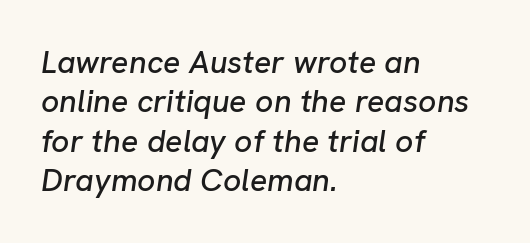
Horizontal alignment here is leftward, the default for most running prose. Decoration check: the copy has no underline. Nothing unusual about the tracking: characters are spaced as the font intends. Italic? Definitely — the glyphs are oblique. The rendering uses natural spacing where letterforms have individual widths.
